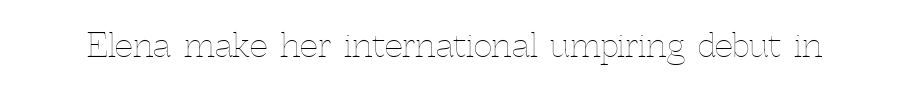
The image shows 32 px thin type, upright; set normal letter spacing, not underlined; a medium x-height.
